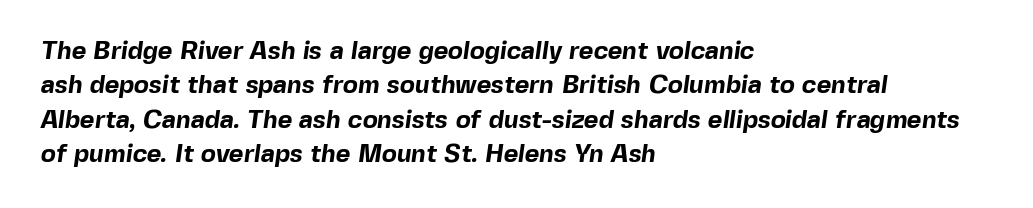
Typeset ragged right — the left edge is the straight one. I'd describe the lettering as bold — thick and assertive. The space between consecutive lines is moderate. A clean baseline with only descenders dipping below it. A typesetter would call this zero additional tracking.
